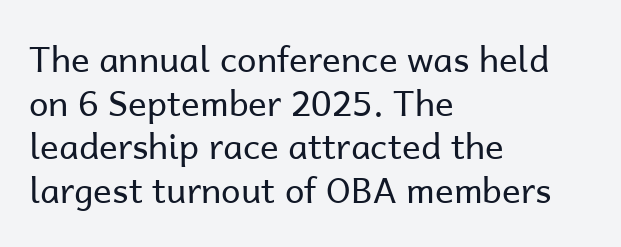
{"serif": "no", "italic": "no", "bold": "no", "weight": "regular", "width": "normal", "stroke_contrast": "low", "x_height": "medium", "monospaced": "no", "underline": "no", "align": "left", "line_spacing": "normal", "line_spacing_ratio": 1.25, "letter_spacing": "normal", "letter_spacing_em": 0.0, "glyph_px": 35}
